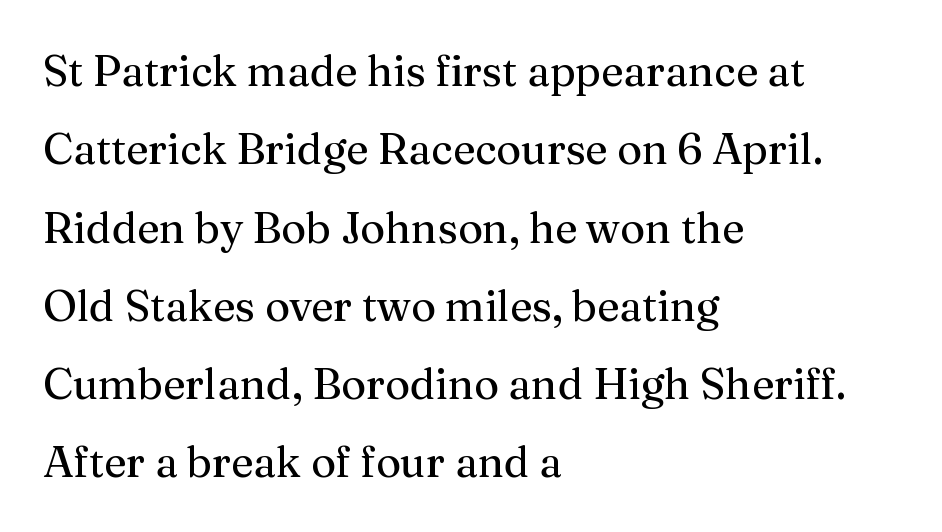
{"serif": "yes", "italic": "no", "bold": "no", "weight": "regular", "width": "normal", "stroke_contrast": "medium", "x_height": "medium", "monospaced": "no", "underline": "no", "align": "left", "line_spacing_ratio": 1.82, "letter_spacing": "normal", "letter_spacing_em": 0.0, "glyph_px": 43}
